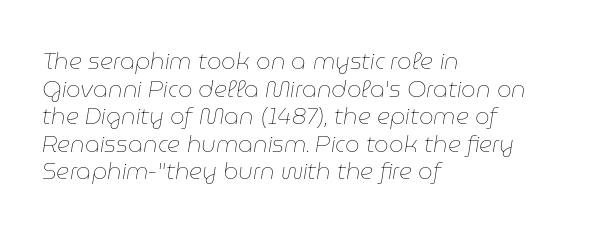
Q: Is the text bold? A: No.
Q: Is the text italic (slanted)? A: Yes, it leans right by about 9 degrees.
Q: Is the text underlined? A: No.
Q: How is the paragraph aligned? A: Left-aligned.
Q: Is the spacing between letters normal or unusually wide? A: Normal.
